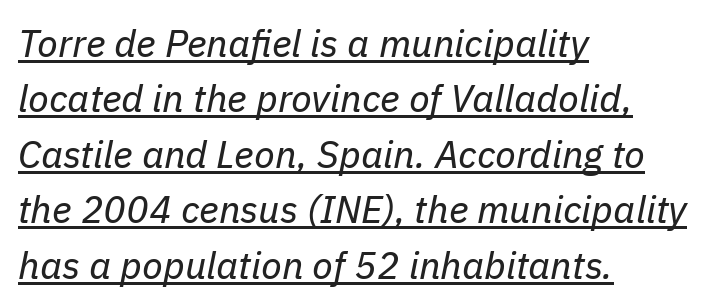
Is this a fixed-width face? No — the glyphs have proportional, varying widths. Underlining? Definitely there. A light-to-regular cut is what we see here. Compared with typical paragraphs, the rows here are spaced about the same.
